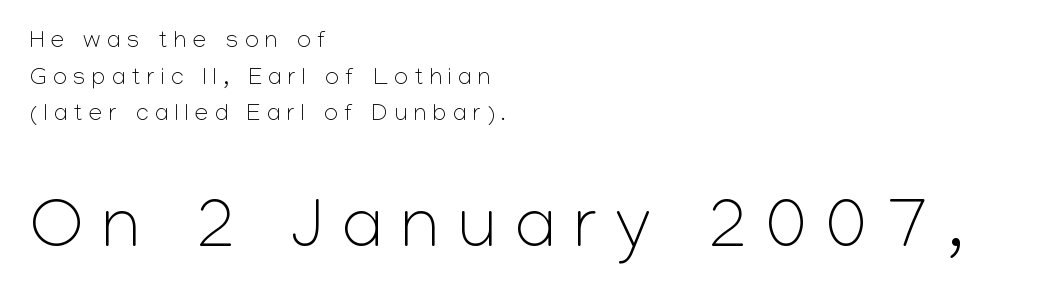
Reading down the column, the eye jumps a familiar distance to each next line. The typeface has the unassuming heft of standard copy or less. Character widths vary here, with narrow letters taking less room than wide ones. These lines stack with their left ends in a neat column.
